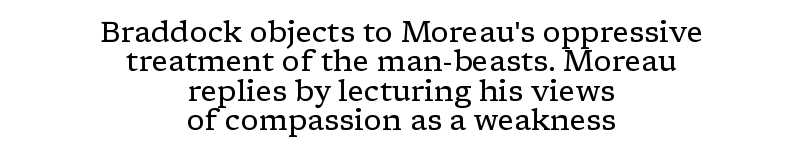
The paragraph shown floats in the horizontal middle. Yep, those are serifs on the letters. The letters stand upright; this is a roman face. Vertically, the passage feels compressed, each row crowding the next. Default kerning and tracking; the words read as compact shapes. Stroke mass is kept to a normal reading level or below.
